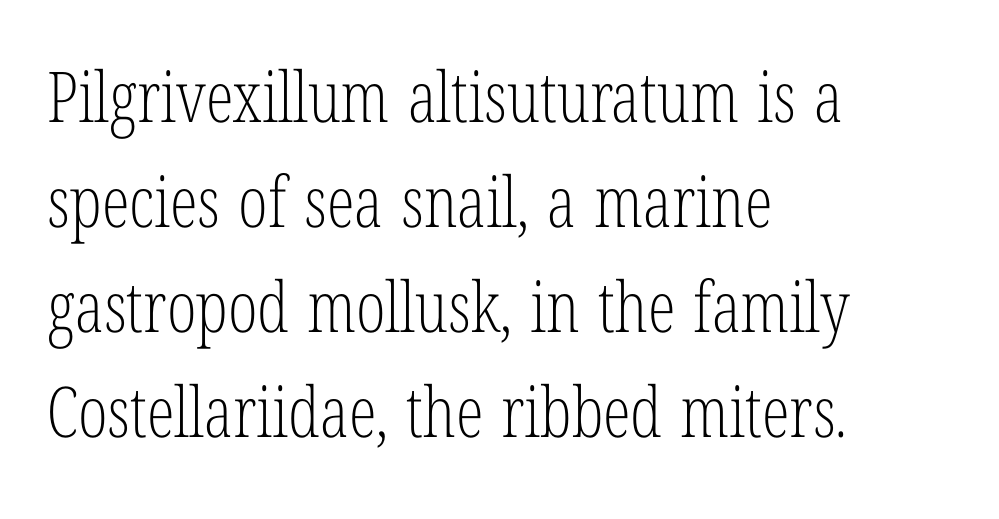
Q: Is the text bold? A: No.
Q: Is the text italic (slanted)? A: No, it is upright.
Q: Is the typeface a serif or a sans-serif typeface? A: Serif.
Q: Is the text underlined? A: No.
Q: How is the paragraph aligned? A: Left-aligned.
Q: Is the spacing between letters normal or unusually wide? A: Normal.
Q: Is the spacing between lines tight, normal or loose? A: Normal.
Q: Width (condensed, normal, or wide)? A: Condensed.
Q: Stroke contrast? A: Low.
Q: x-height? A: Medium.
Q: Monospaced? A: No.
